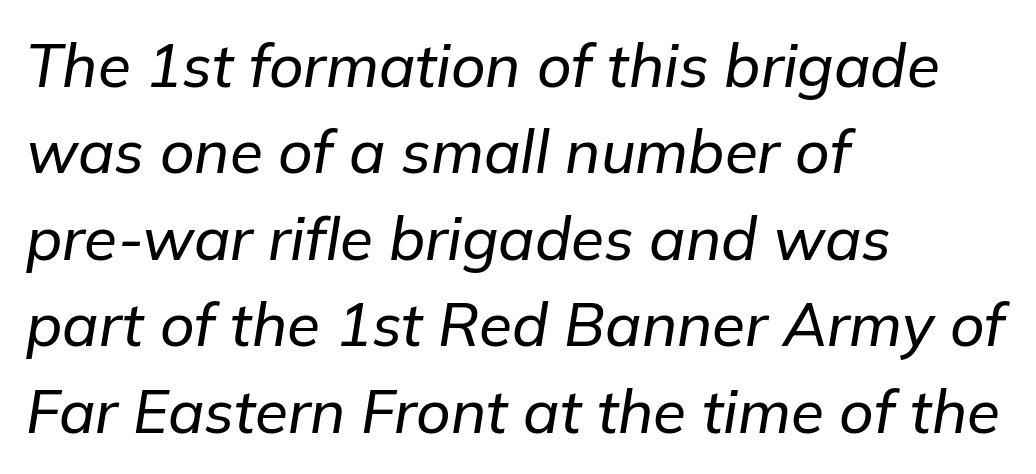
The image shows 60 px text type, italic (leaning right); set left-aligned, normal line spacing (1.44x), normal letter spacing, not underlined; low stroke contrast and a medium x-height.
